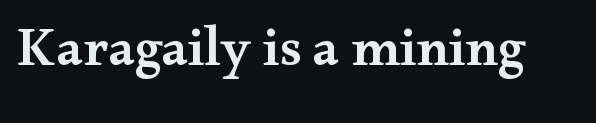
{"serif": "yes", "italic": "no", "bold": "semi", "weight": "semibold", "width": "wide", "stroke_contrast": "medium", "x_height": "small", "monospaced": "no", "underline": "no", "letter_spacing": "normal", "letter_spacing_em": 0.0, "glyph_px": 55}
